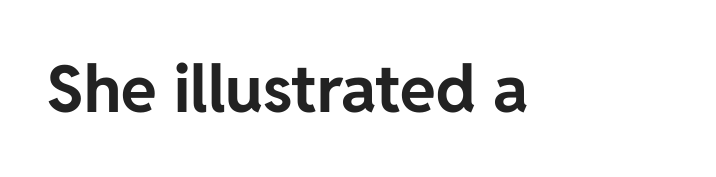
Q: Is the text bold? A: Yes.
Q: Is the text italic (slanted)? A: No, it is upright.
Q: Is the typeface a serif or a sans-serif typeface? A: Sans-serif.
Q: Is the text underlined? A: No.
Q: Is the spacing between letters normal or unusually wide? A: Normal.
Q: Width (condensed, normal, or wide)? A: Normal.
Q: Stroke contrast? A: Low.
Q: x-height? A: Medium.
Q: Monospaced? A: No.
